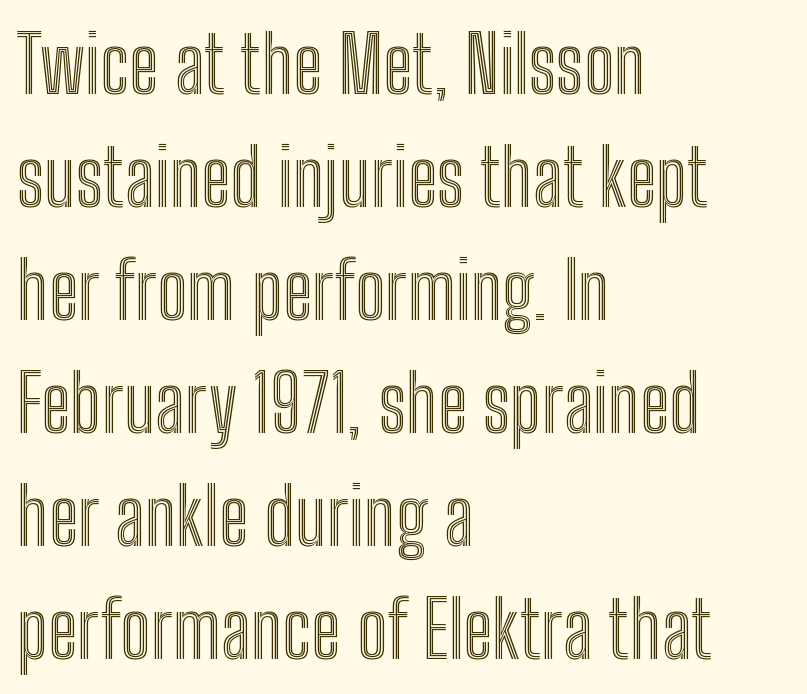
The string is rendered with underlining switched off. The paragraph shown leans on its left margin. A typesetter would call this zero additional tracking. Students, observe: this is what conventionally led text looks like.
